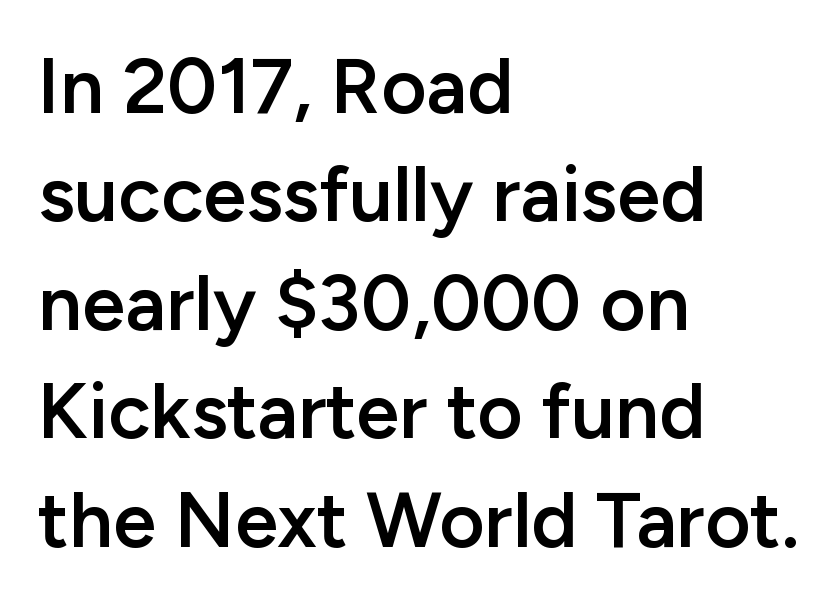
Font category for this specimen: sans-serif. A typesetter would mark this as roman, not italic. Typesetter's note: demi weight, one step under bold. Each line starts at the same left margin while the right side varies. These lines keep a tight, regular rhythm from letter to letter. Successive baselines arrive at the customary interval.
